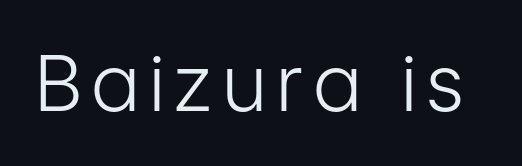
{"serif": "no", "italic": "no", "bold": "no", "weight": "light", "width": "condensed", "stroke_contrast": "low", "x_height": "medium", "monospaced": "no", "underline": "no", "glyph_px": 77}
